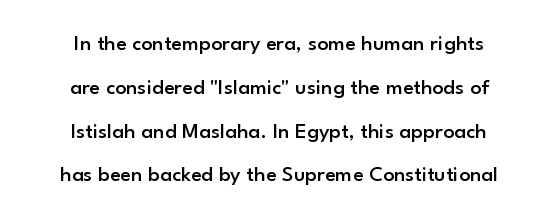
The image shows 22 px text type, upright; set centered, loose line spacing (1.99x), normal letter spacing, not underlined.
